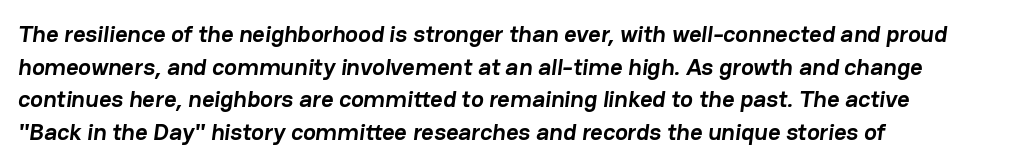
The rag falls on the right side of this text block. The space directly below the letters is spotless. The type is set solid horizontally, with unmodified tracking. Heft: maximum for text — a bold. One glance says typical: line gaps are just what's usual.
